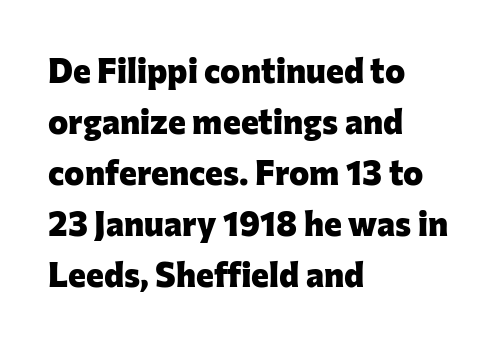
Rule under the text: the space is simply empty. Note the varied advance widths — an 'i' is clearly narrower than an 'm'. The type family on display is of the sans-serif kind. This is roman type, the default non-slanted kind.
